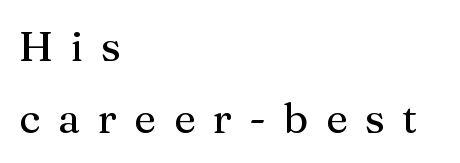
Q: Is the text bold? A: No.
Q: Is the text italic (slanted)? A: No, it is upright.
Q: Is the typeface a serif or a sans-serif typeface? A: Serif.
Q: Is the text underlined? A: No.
Q: How is the paragraph aligned? A: Left-aligned.
Q: Is the spacing between letters normal or unusually wide? A: Unusually wide.
Q: Width (condensed, normal, or wide)? A: Normal.
Q: Stroke contrast? A: Medium.
Q: x-height? A: Medium.
Q: Monospaced? A: No.
